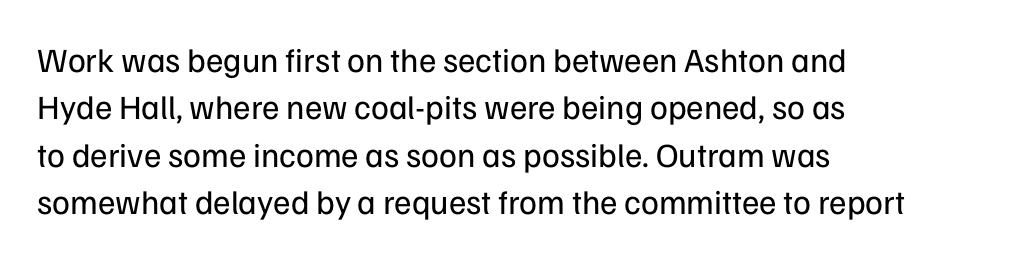
The image shows 34 px regular-weight sans-serif type, upright; set left-aligned, normal line spacing (1.39x), normal letter spacing, not underlined; low stroke contrast and a medium x-height.
